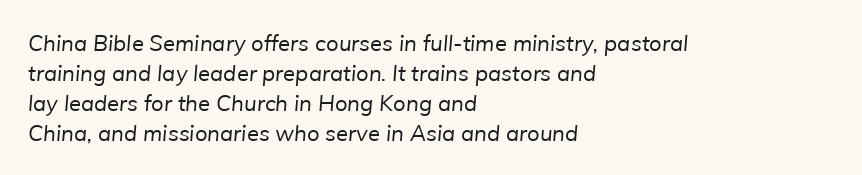
The image shows 22 px text type; set left-aligned, normal line spacing (1.36x), normal letter spacing, not underlined.
